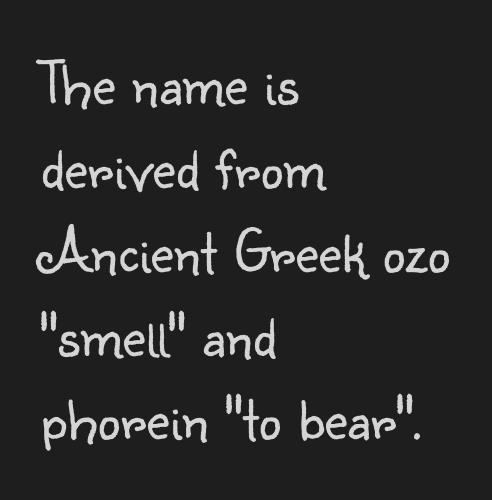
The image shows 64 px light sans-serif type, upright; set left-aligned, normal line spacing (1.31x), normal letter spacing, not underlined; low stroke contrast and a small x-height.
